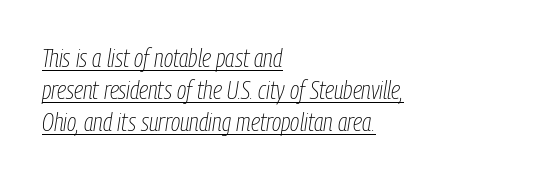
The image shows 25 px text type, italic (leaning right); set left-aligned, normal line spacing (1.29x), normal letter spacing, underlined.
